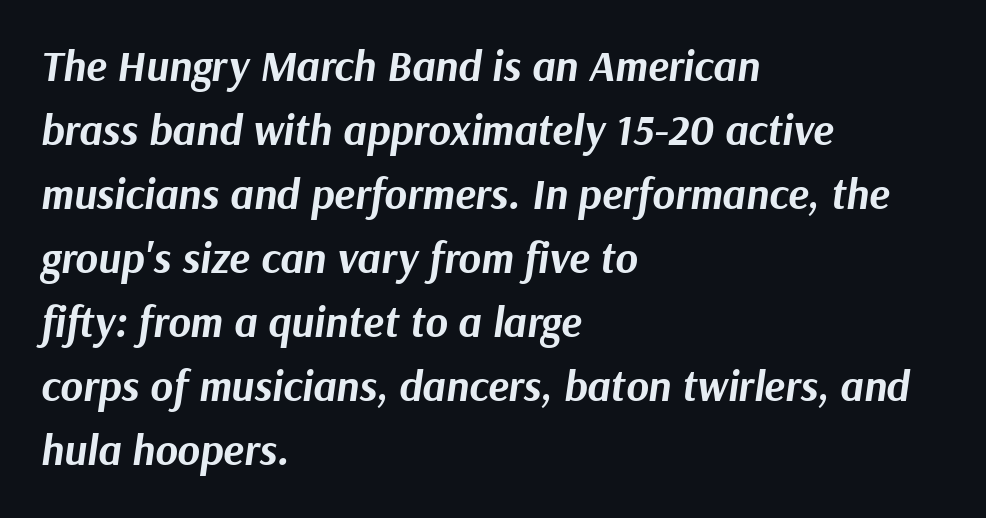
The block of text has a typical density, with ordinary space between rows. Weight check: bold — yes, fully. The face used here is proportionally spaced, like ordinary book or web type. The horizontal fit of the characters is conventional and even. The lines are quadded left.
